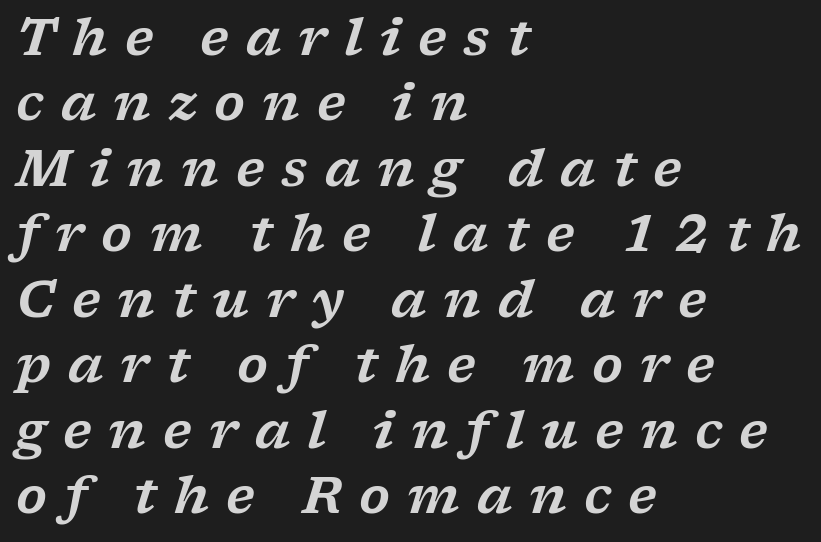
{"serif": "yes", "italic": "yes", "lean": "right", "slant_degrees": 17, "width": "wide", "stroke_contrast": "low", "x_height": "medium", "monospaced": "no", "underline": "no", "align": "left", "line_spacing": "normal", "line_spacing_ratio": 1.31, "letter_spacing": "wide", "letter_spacing_em": 0.34, "glyph_px": 50}
